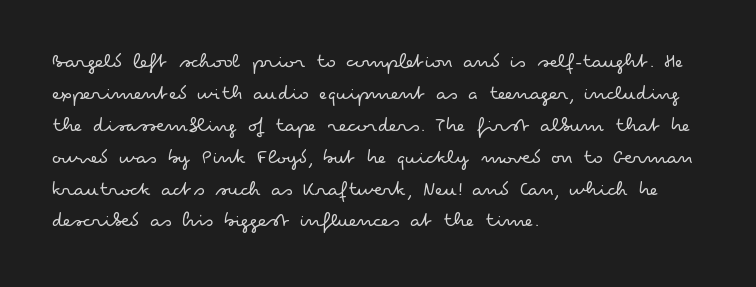
The image shows 22 px text type, upright; set left-aligned, normal line spacing (1.45x), normal letter spacing, not underlined.
